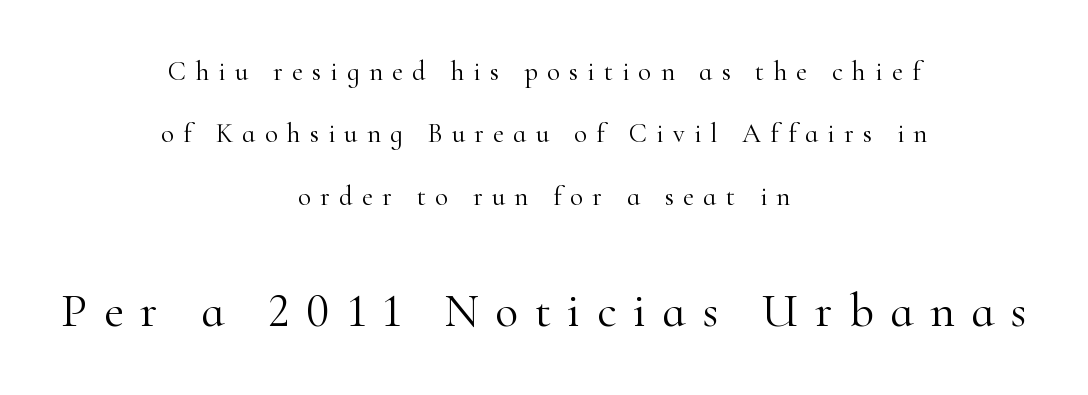
{"serif": "yes", "italic": "no", "bold": "no", "weight": "light", "width": "normal", "stroke_contrast": "high", "x_height": "small", "monospaced": "no", "underline": "no", "align": "center", "line_spacing": "loose", "line_spacing_ratio": 2.31, "letter_spacing": "wide", "letter_spacing_em": 0.34, "larger_block": "second", "size_ratio": 1.78, "glyph_px": 48}
